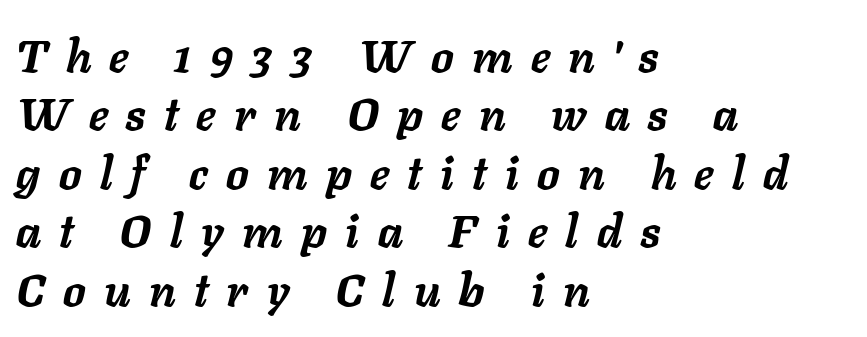
The letters advance in unequal steps, a hallmark of proportional type. Emphasis-style slanted type is in use. Quick note: underline off. Compared with typical body copy, the letter spacing here is much looser. The rag falls on the right side of this text block.
